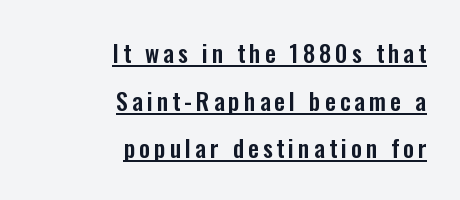
The lettering is marked with a stroke running underneath it. Unlike italic type, these characters show no tilt at all. Is the block centered? No — it sits flush against the right margin. Each new line begins a long way beneath the previous one.
